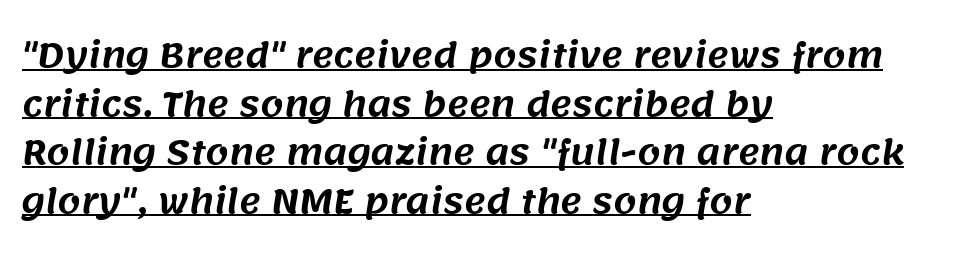
Q: Is the typeface a serif or a sans-serif typeface? A: Sans-serif.
Q: Is the text underlined? A: Yes.
Q: How is the paragraph aligned? A: Left-aligned.
Q: Is the spacing between letters normal or unusually wide? A: Normal.
Q: Is the spacing between lines tight, normal or loose? A: Normal.
Q: Width (condensed, normal, or wide)? A: Normal.
Q: Stroke contrast? A: Medium.
Q: x-height? A: Large.
Q: Monospaced? A: No.
